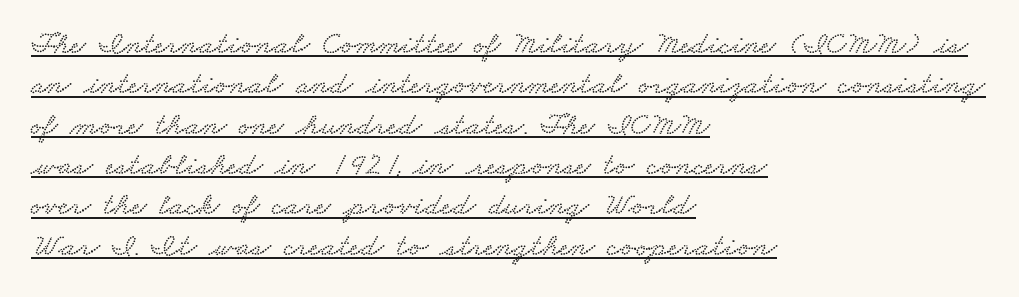
Q: Is the typeface a serif or a sans-serif typeface? A: Serif.
Q: Is the text underlined? A: Yes.
Q: How is the paragraph aligned? A: Left-aligned.
Q: Is the spacing between letters normal or unusually wide? A: Normal.
Q: Is the spacing between lines tight, normal or loose? A: Normal.
Q: Width (condensed, normal, or wide)? A: Wide.
Q: Stroke contrast? A: Low.
Q: x-height? A: Small.
Q: Monospaced? A: No.
